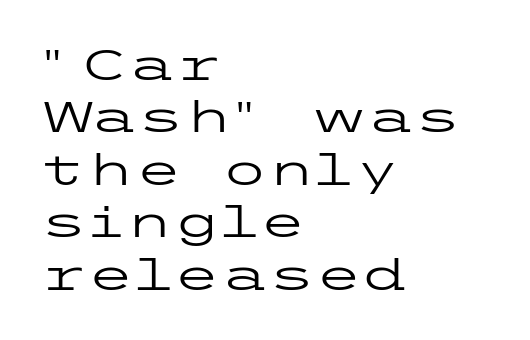
Each letter's strokes conclude bluntly, with no projecting serifs. This reads as an unemphasized weight, regular at the heaviest. Tracking value appears to be zero — textbook default spacing. Lines of text with bare space underneath. These lines stack with their left ends in a neat column.
